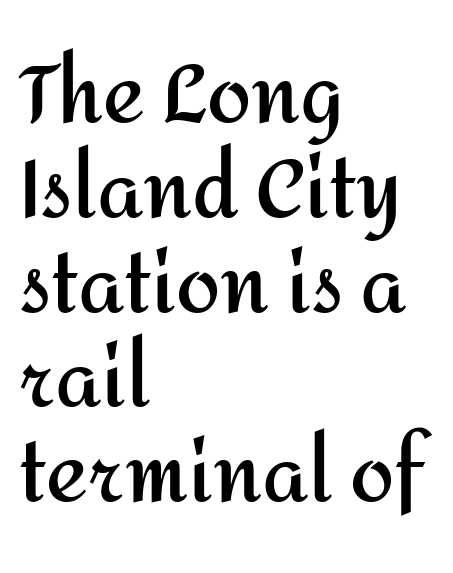
The baseline area is clear. Does the type have serifs? No, each stem ends abruptly. This sample uses an upright cut, with every glyph sitting square on the baseline. Here the designer chose a conventional face with non-uniform glyph widths. The letters sit at their default tracking, neither squeezed nor spread. Typeset ragged right — the left edge is the straight one.
